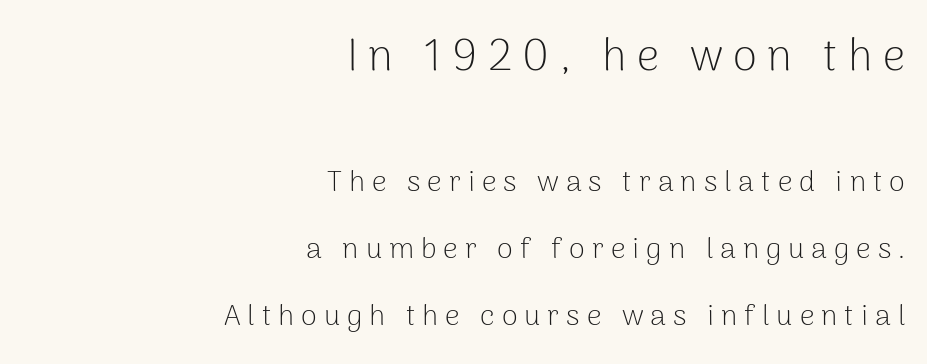
{"serif": "no", "italic": "no", "bold": "no", "weight": "light", "width": "normal", "stroke_contrast": "low", "x_height": "medium", "monospaced": "no", "underline": "no", "align": "right", "line_spacing": "loose", "line_spacing_ratio": 2.31, "letter_spacing": "wide", "letter_spacing_em": 0.24, "larger_block": "first", "size_ratio": 1.52, "glyph_px": 44}
